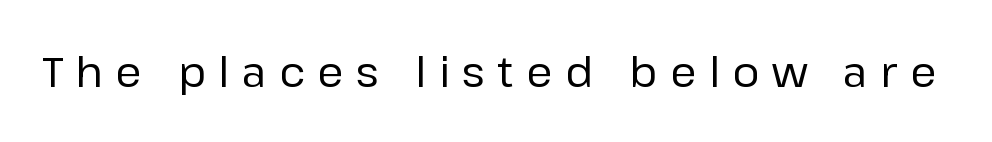
Is there any slant? The stems are plumb. Do the characters align in a grid? No, the font is proportional. Plain, unruled lines of type. These lines have a slow, spaced-out rhythm from letter to letter. Is this a sans? Yes — the strokes have no serifs.
